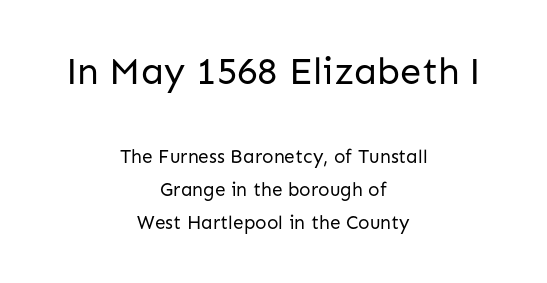
Q: Is the text bold? A: No.
Q: Is the text italic (slanted)? A: No, it is upright.
Q: Is the typeface a serif or a sans-serif typeface? A: Sans-serif.
Q: Is the text underlined? A: No.
Q: How is the paragraph aligned? A: Centered.
Q: Is the spacing between letters normal or unusually wide? A: Normal.
Q: Which block of text is set in a larger size, the first (top) or the second (bottom)? A: The first (top) one.
Q: Width (condensed, normal, or wide)? A: Normal.
Q: Stroke contrast? A: Low.
Q: x-height? A: Medium.
Q: Monospaced? A: No.
